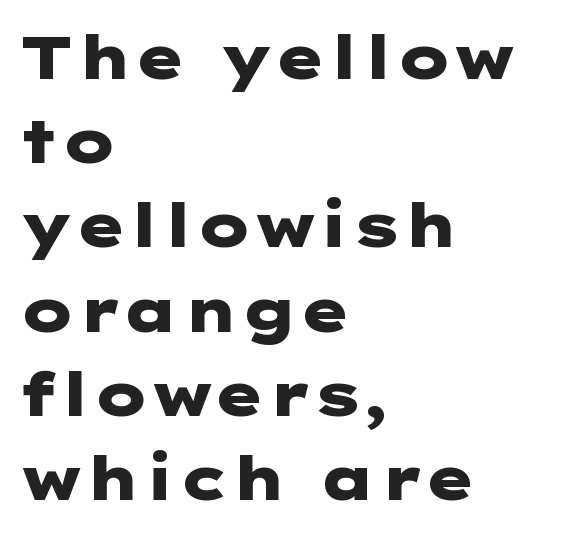
{"serif": "no", "italic": "no", "bold": "yes", "weight": "heavy", "width": "wide", "stroke_contrast": "low", "x_height": "medium", "underline": "no", "align": "left", "line_spacing": "normal", "line_spacing_ratio": 1.38, "letter_spacing": "normal", "letter_spacing_em": 0.0, "glyph_px": 61}
